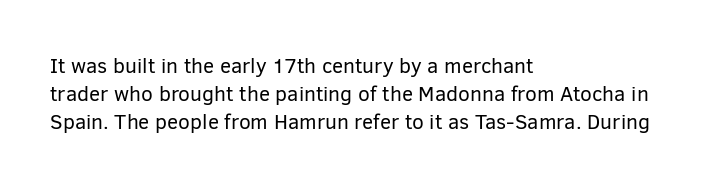
The paragraph has a hard left edge and a soft right edge. Rows of type keep a routine distance in the vertical direction. The letters sit at their default tracking, neither squeezed nor spread. Posture: vertical.
